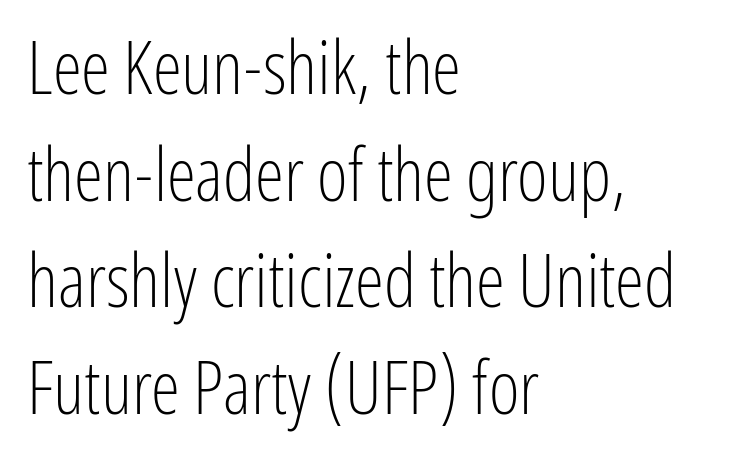
{"serif": "no", "italic": "no", "bold": "no", "weight": "light", "width": "condensed", "stroke_contrast": "low", "x_height": "medium", "monospaced": "no", "underline": "no", "align": "left", "line_spacing": "normal", "line_spacing_ratio": 1.44, "letter_spacing": "normal", "letter_spacing_em": 0.0, "glyph_px": 74}
